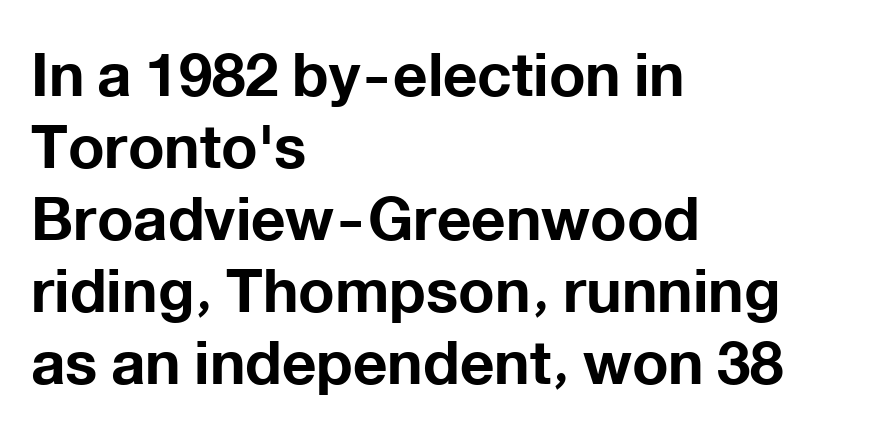
{"serif": "no", "italic": "no", "bold": "yes", "weight": "bold", "width": "normal", "stroke_contrast": "low", "x_height": "medium", "monospaced": "no", "underline": "no", "align": "left", "line_spacing_ratio": 1.2, "letter_spacing": "normal", "letter_spacing_em": 0.0, "glyph_px": 60}
